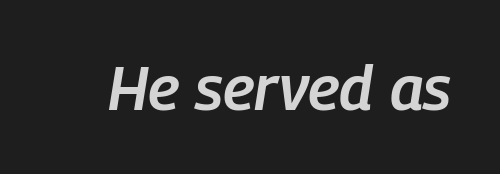
Q: Is the text bold? A: Semi-bold.
Q: Is the text italic (slanted)? A: Yes, it leans right by about 9 degrees.
Q: Is the text underlined? A: No.
Q: Is the spacing between letters normal or unusually wide? A: Normal.
Q: Width (condensed, normal, or wide)? A: Condensed.
Q: Stroke contrast? A: Low.
Q: x-height? A: Medium.
Q: Monospaced? A: No.
